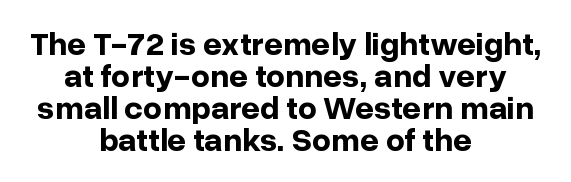
Q: Is the text bold? A: Yes.
Q: Is the text italic (slanted)? A: No, it is upright.
Q: Is the typeface a serif or a sans-serif typeface? A: Sans-serif.
Q: Is the text underlined? A: No.
Q: How is the paragraph aligned? A: Centered.
Q: Is the spacing between letters normal or unusually wide? A: Normal.
Q: Is the spacing between lines tight, normal or loose? A: Tight.
Q: Width (condensed, normal, or wide)? A: Normal.
Q: Stroke contrast? A: Low.
Q: x-height? A: Medium.
Q: Monospaced? A: No.
